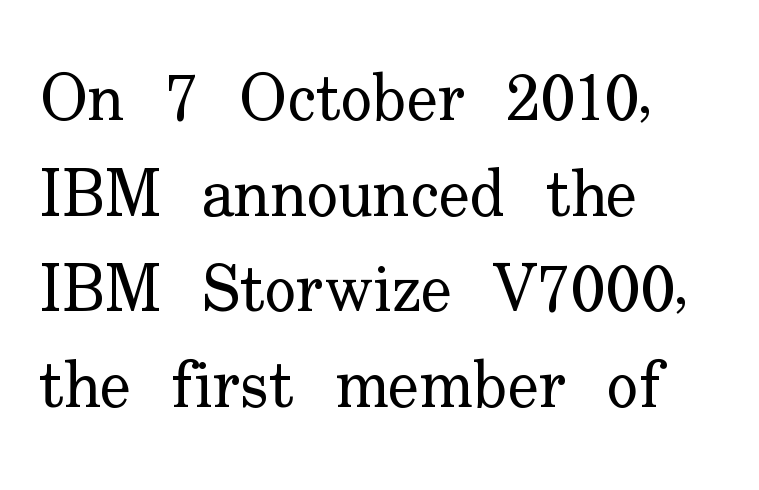
The image shows 66 px regular-weight serif type, upright; set left-aligned, normal line spacing (1.45x), normal letter spacing, not underlined; low stroke contrast and a small x-height.
